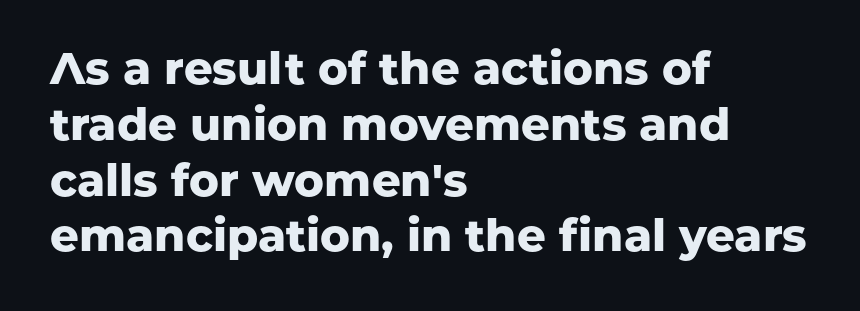
Q: Is the text bold? A: Yes.
Q: Is the text italic (slanted)? A: No, it is upright.
Q: Is the typeface a serif or a sans-serif typeface? A: Sans-serif.
Q: Is the text underlined? A: No.
Q: How is the paragraph aligned? A: Left-aligned.
Q: Is the spacing between letters normal or unusually wide? A: Normal.
Q: Width (condensed, normal, or wide)? A: Normal.
Q: Stroke contrast? A: Low.
Q: x-height? A: Medium.
Q: Monospaced? A: No.
